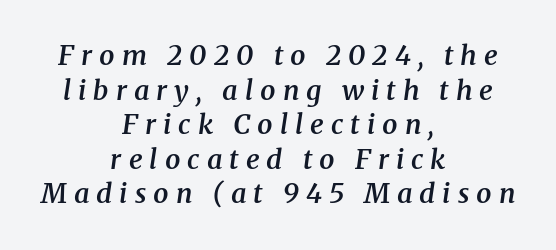
{"italic": "yes", "lean": "right", "slant_degrees": 8, "bold": "semi", "underline": "no", "align": "center", "line_spacing": "normal", "line_spacing_ratio": 1.28, "letter_spacing": "wide", "letter_spacing_em": 0.26, "glyph_px": 27}
